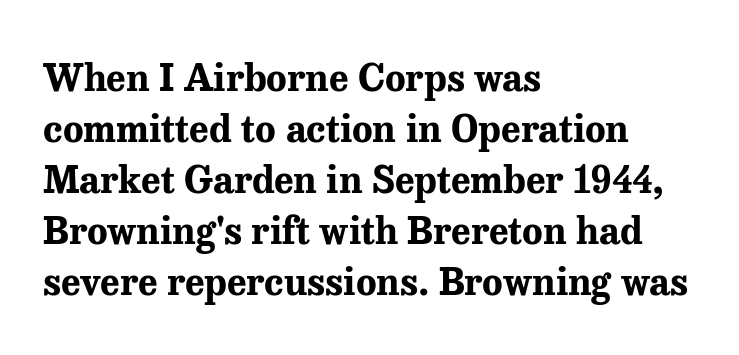
Q: Is the text bold? A: Yes.
Q: Is the text italic (slanted)? A: No, it is upright.
Q: Is the typeface a serif or a sans-serif typeface? A: Serif.
Q: Is the text underlined? A: No.
Q: How is the paragraph aligned? A: Left-aligned.
Q: Is the spacing between letters normal or unusually wide? A: Normal.
Q: Is the spacing between lines tight, normal or loose? A: Normal.
Q: Width (condensed, normal, or wide)? A: Normal.
Q: Stroke contrast? A: Medium.
Q: x-height? A: Medium.
Q: Monospaced? A: No.
